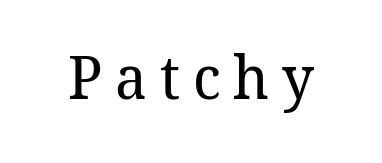
The rendering uses natural spacing where letterforms have individual widths. Short note: letters widely spaced. Compared with a typical body face, this is equally light or lighter still. The area under the type is left untouched.
